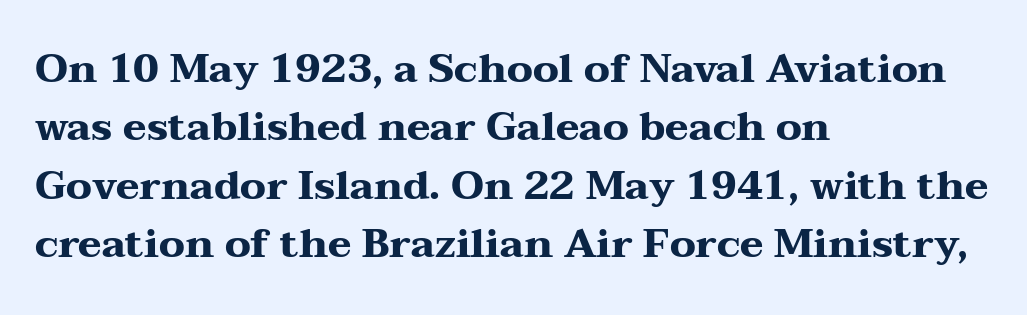
Q: Is the text bold? A: Yes.
Q: Is the text italic (slanted)? A: No, it is upright.
Q: Is the typeface a serif or a sans-serif typeface? A: Serif.
Q: Is the text underlined? A: No.
Q: How is the paragraph aligned? A: Left-aligned.
Q: Is the spacing between letters normal or unusually wide? A: Normal.
Q: Is the spacing between lines tight, normal or loose? A: Normal.
Q: Width (condensed, normal, or wide)? A: Wide.
Q: Stroke contrast? A: Medium.
Q: x-height? A: Medium.
Q: Monospaced? A: No.
